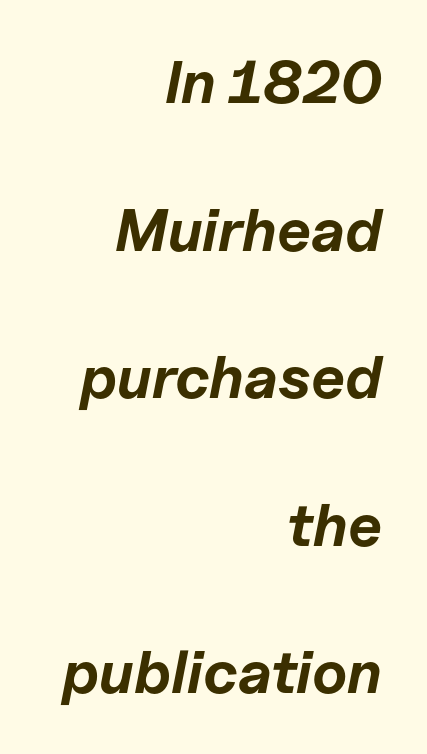
Q: Is the text bold? A: Yes.
Q: Is the text italic (slanted)? A: Yes, it leans right by about 11 degrees.
Q: Is the text underlined? A: No.
Q: How is the paragraph aligned? A: Right-aligned.
Q: Is the spacing between letters normal or unusually wide? A: Normal.
Q: Is the spacing between lines tight, normal or loose? A: Loose.
Q: Width (condensed, normal, or wide)? A: Normal.
Q: Stroke contrast? A: Low.
Q: x-height? A: Medium.
Q: Monospaced? A: No.
